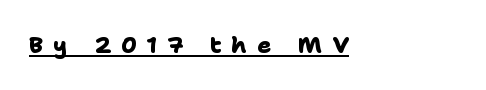
The image shows 23 px bold type; set left-aligned, unusually wide letter spacing (+0.42 em), underlined.
